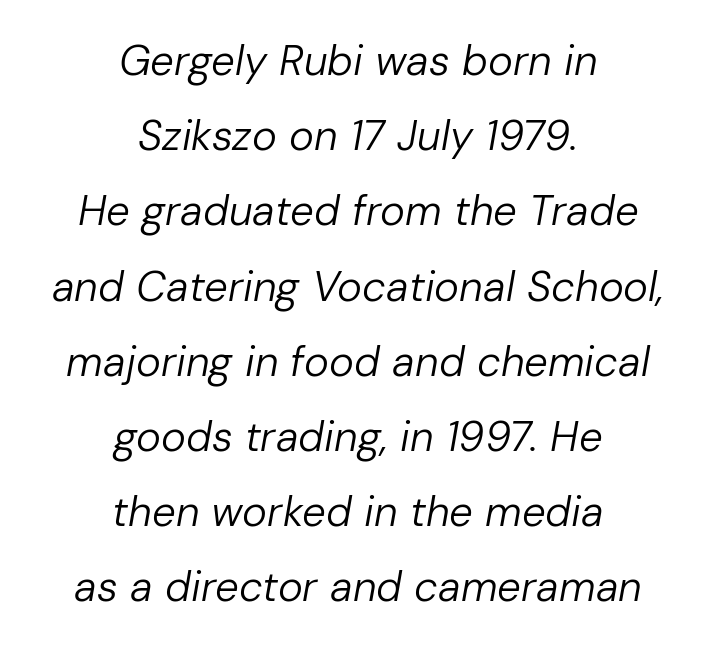
The image shows 42 px regular-weight type, italic (leaning right); set centered, line spacing 1.79x, normal letter spacing, not underlined; low stroke contrast and a medium x-height.
